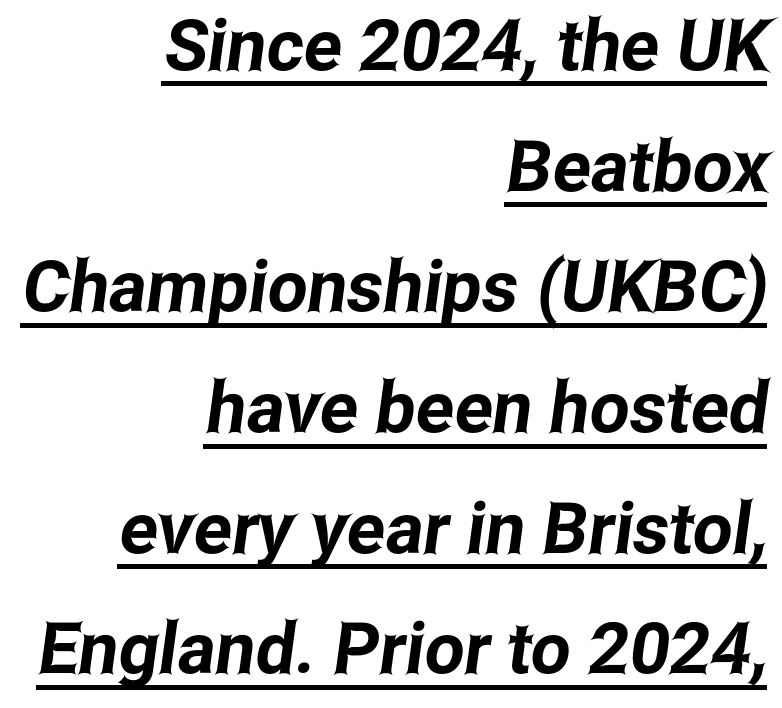
Q: Is the typeface a serif or a sans-serif typeface? A: Sans-serif.
Q: Is the text underlined? A: Yes.
Q: How is the paragraph aligned? A: Right-aligned.
Q: Is the spacing between letters normal or unusually wide? A: Normal.
Q: Is the spacing between lines tight, normal or loose? A: Normal.
Q: Width (condensed, normal, or wide)? A: Condensed.
Q: Stroke contrast? A: Low.
Q: x-height? A: Medium.
Q: Monospaced? A: No.
